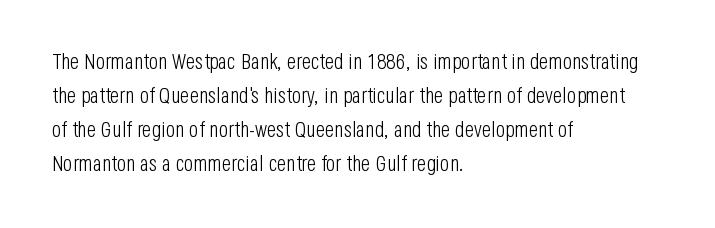
The image shows 22 px text type, upright; set left-aligned, normal line spacing (1.55x), normal letter spacing, not underlined.
